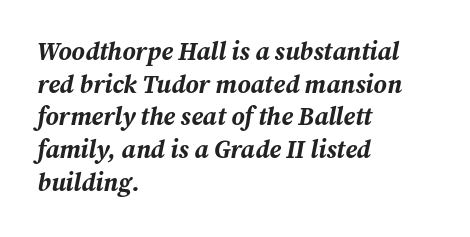
The image shows 25 px bold type, italic (leaning right); set left-aligned, normal line spacing (1.31x), normal letter spacing, not underlined.
